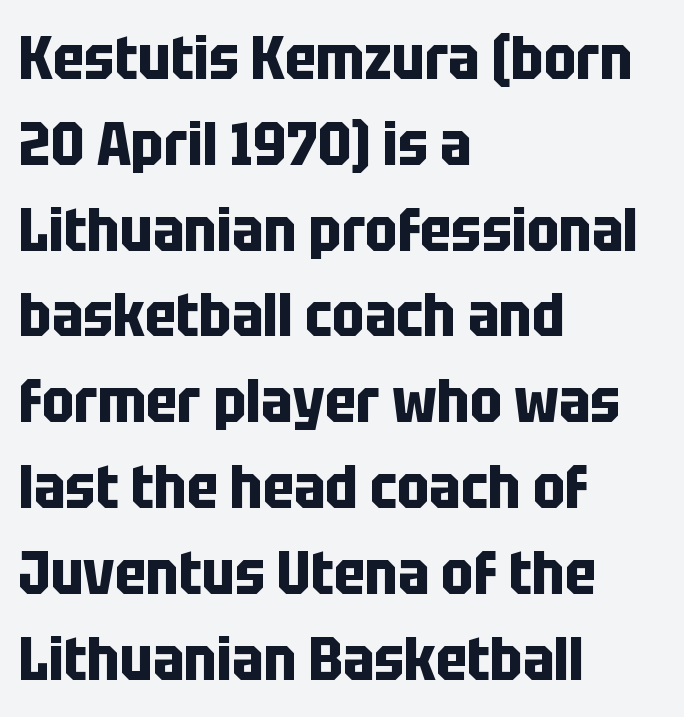
{"serif": "no", "italic": "no", "bold": "yes", "weight": "bold", "width": "condensed", "stroke_contrast": "low", "x_height": "large", "monospaced": "no", "underline": "no", "align": "left", "line_spacing": "normal", "line_spacing_ratio": 1.43, "letter_spacing": "normal", "letter_spacing_em": 0.0, "glyph_px": 60}
